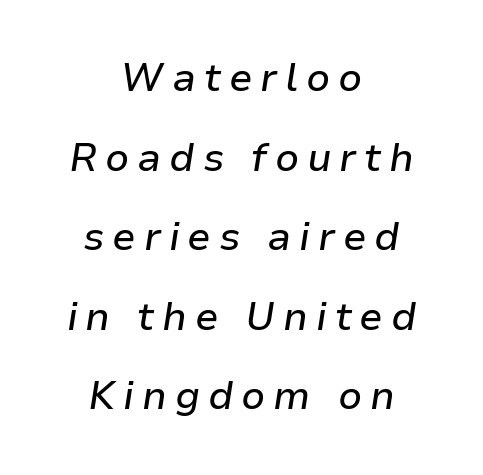
The image shows 39 px text type, italic (leaning right); set centered, loose line spacing (2.04x), unusually wide letter spacing (+0.2 em), not underlined; low stroke contrast and a medium x-height.
